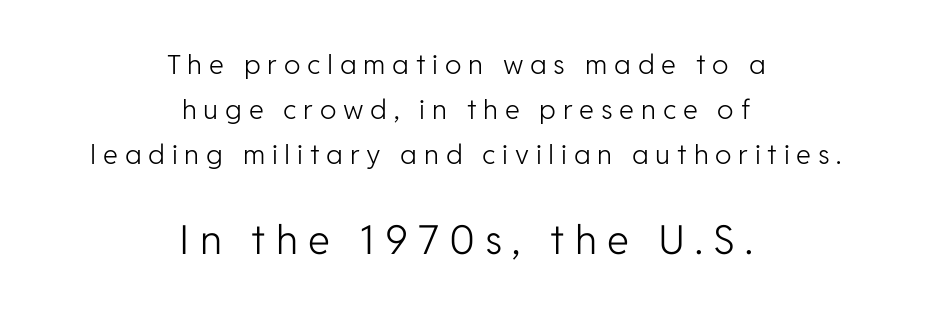
Think standard paragraph weight, or any step lighter than that. In terms of leading, this rendering sits right in the middle. The font's upright variant was chosen for this text. Spacing verdict: proportional, widths tailored to each character.
